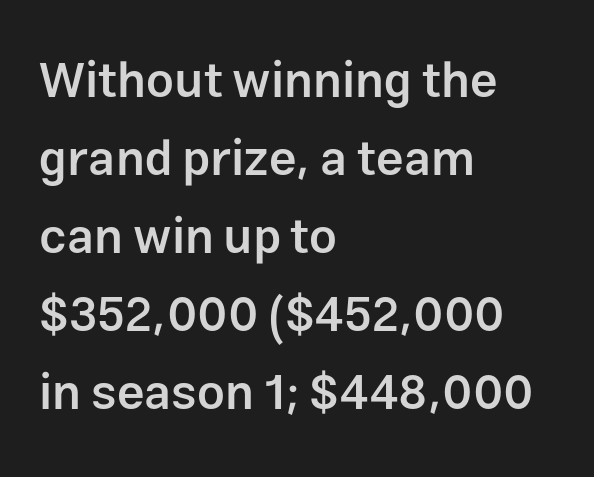
{"serif": "no", "italic": "no", "bold": "semi", "weight": "semibold", "width": "normal", "stroke_contrast": "low", "x_height": "medium", "monospaced": "no", "underline": "no", "align": "left", "line_spacing": "normal", "line_spacing_ratio": 1.59, "letter_spacing": "normal", "letter_spacing_em": 0.0, "glyph_px": 49}
